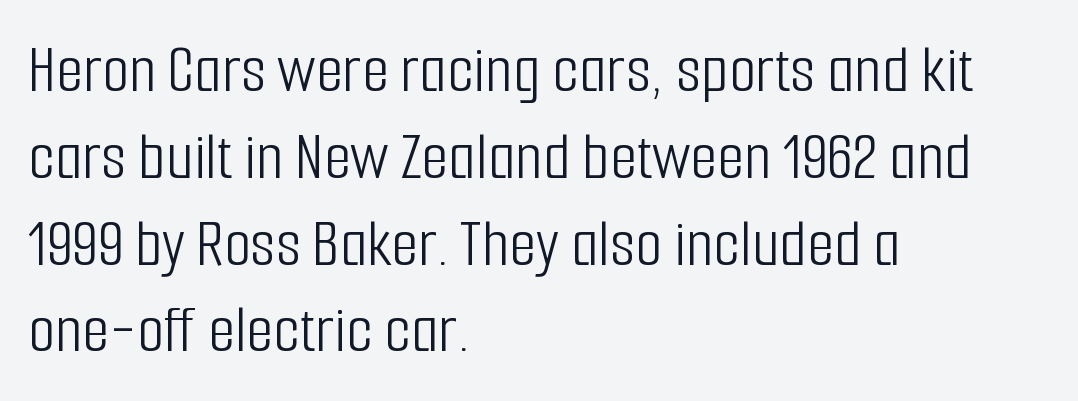
These lines are rendered in a variable-pitch font. Default kerning and tracking; the words read as compact shapes. Vertical stems look standard width or narrower in stroke. Observe the absence of serifs on each vertical stroke in this sample.
